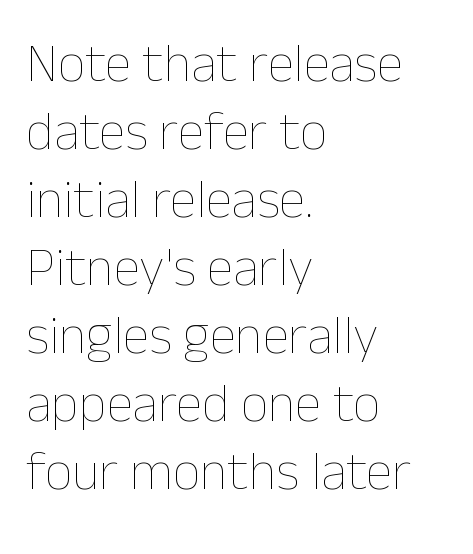
The image shows 54 px thin type, upright; set left-aligned, normal line spacing (1.26x), normal letter spacing, not underlined; low stroke contrast and a medium x-height.
